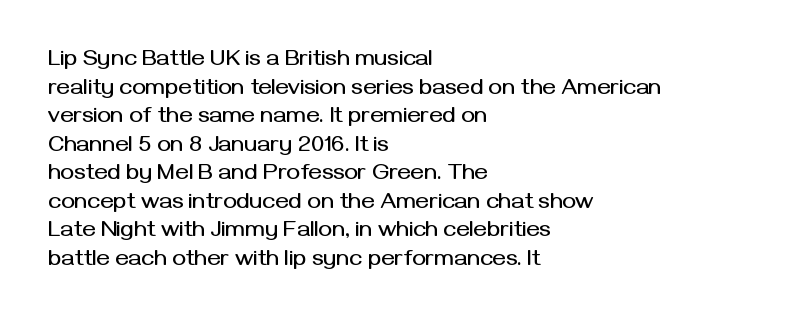
The image shows 23 px text type, upright; set left-aligned, line spacing 1.24x, normal letter spacing, not underlined.
